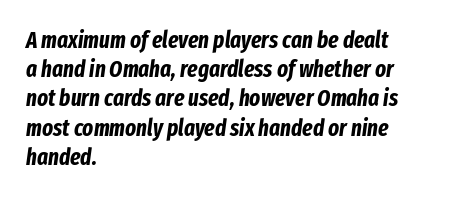
Q: Is the text bold? A: Yes.
Q: Is the text italic (slanted)? A: Yes, it leans right by about 8 degrees.
Q: Is the text underlined? A: No.
Q: How is the paragraph aligned? A: Left-aligned.
Q: Is the spacing between letters normal or unusually wide? A: Normal.
Q: Is the spacing between lines tight, normal or loose? A: Normal.
